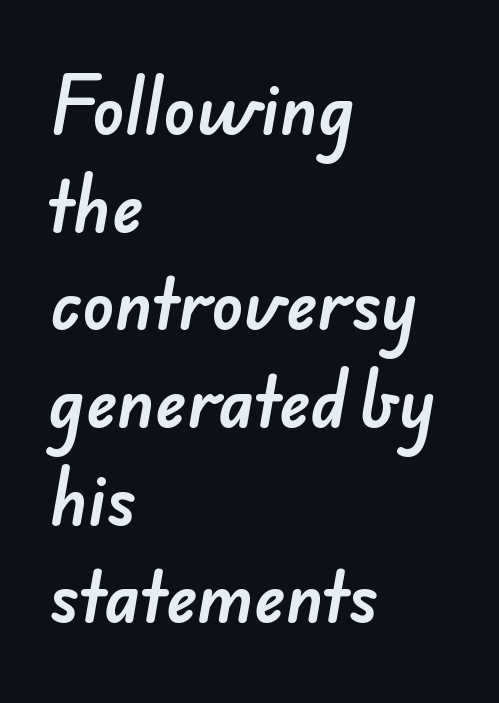
The passage shown stacks its lines at a standard gap. Every row of glyphs begins at an identical x-position on the left. The baseline area is clear. This is sans-serif lettering, the kind often seen on screens and signage. Standard letterfit; no display-style spreading of the glyphs. Character widths vary here, with narrow letters taking less room than wide ones.
